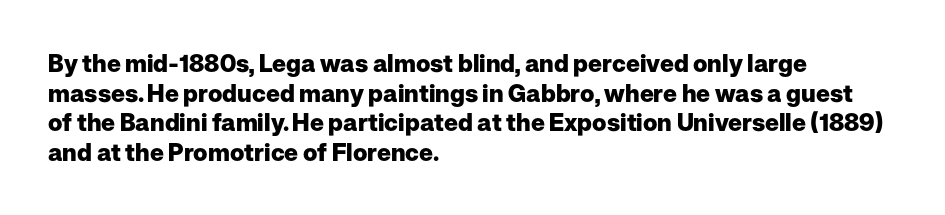
The image shows 24 px bold type, upright; set left-aligned, line spacing 1.23x, normal letter spacing, not underlined.
